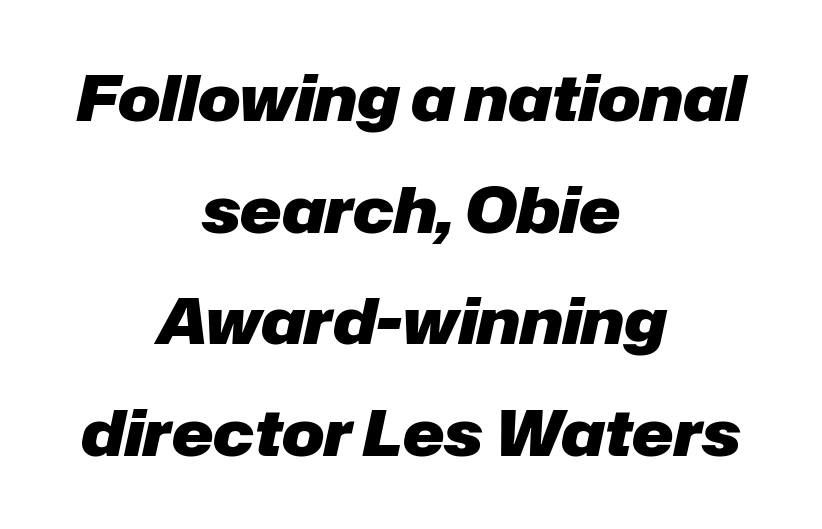
Q: Is the text bold? A: Yes.
Q: Is the text italic (slanted)? A: Yes, it leans right by about 12 degrees.
Q: Is the text underlined? A: No.
Q: How is the paragraph aligned? A: Centered.
Q: Is the spacing between letters normal or unusually wide? A: Normal.
Q: Width (condensed, normal, or wide)? A: Normal.
Q: Stroke contrast? A: Low.
Q: x-height? A: Medium.
Q: Monospaced? A: No.
